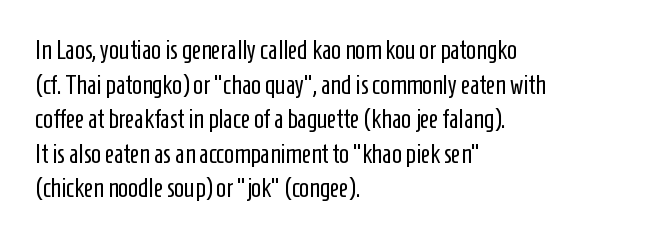
{"italic": "no", "bold": "no", "underline": "no", "align": "left", "line_spacing": "normal", "line_spacing_ratio": 1.33, "letter_spacing": "normal", "letter_spacing_em": 0.0, "glyph_px": 26}
